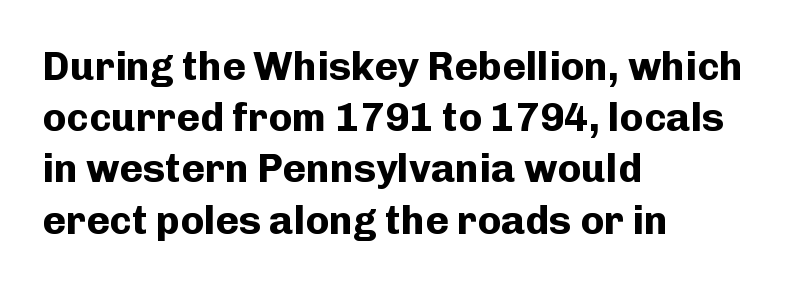
The image shows 40 px bold sans-serif type, upright; set left-aligned, normal line spacing (1.28x), normal letter spacing, not underlined; low stroke contrast and a medium x-height.
